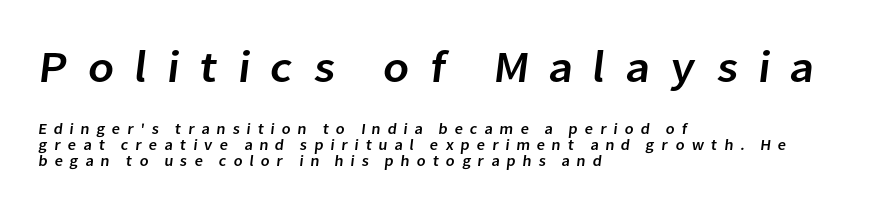
{"serif": "no", "width": "normal", "stroke_contrast": "low", "x_height": "medium", "monospaced": "no", "underline": "no", "align": "left", "line_spacing": "tight", "line_spacing_ratio": 1.05, "letter_spacing": "wide", "letter_spacing_em": 0.44, "larger_block": "first", "size_ratio": 2.93, "glyph_px": 44}
